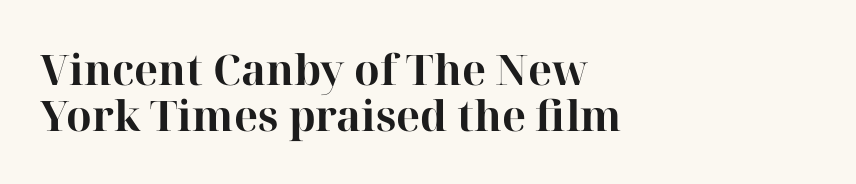
Cramped leading. You could call the tracking neutral — neither tight nor loose. Typesetter's note: full bold, strokes at maximum text heaviness. These lines are rendered in a variable-pitch font.
